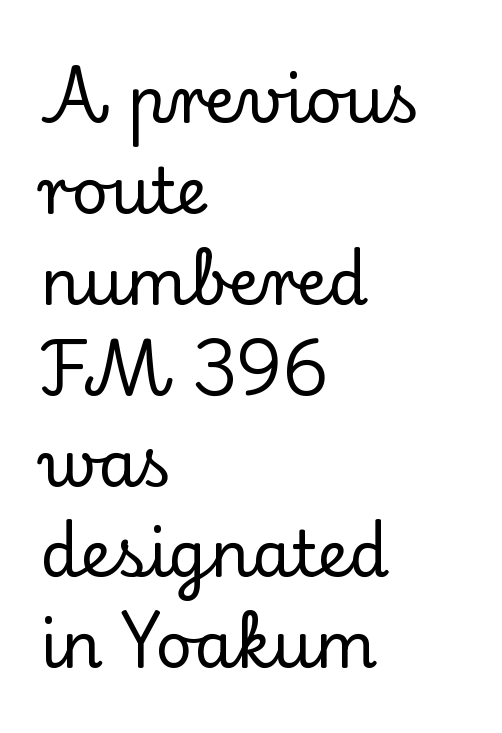
Q: Is the text italic (slanted)? A: No, it is upright.
Q: Is the typeface a serif or a sans-serif typeface? A: Serif.
Q: Is the text underlined? A: No.
Q: How is the paragraph aligned? A: Left-aligned.
Q: Is the spacing between letters normal or unusually wide? A: Normal.
Q: Is the spacing between lines tight, normal or loose? A: Normal.
Q: Width (condensed, normal, or wide)? A: Normal.
Q: Stroke contrast? A: Low.
Q: x-height? A: Small.
Q: Monospaced? A: No.
